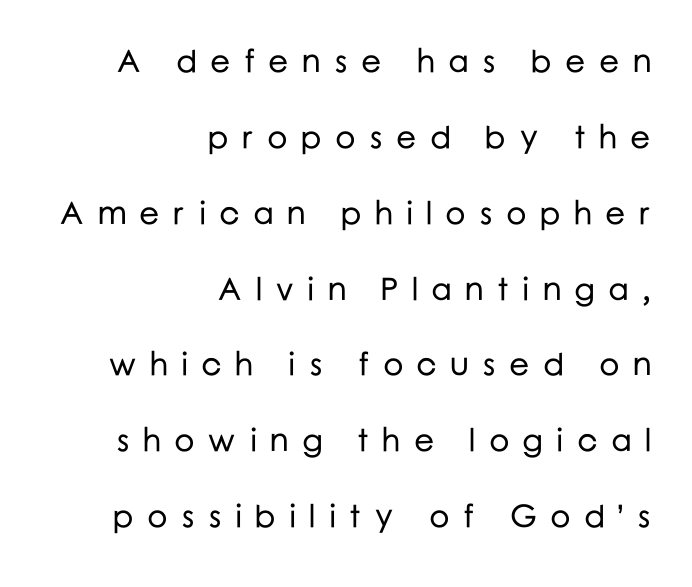
Q: Is the text italic (slanted)? A: No, it is upright.
Q: Is the typeface a serif or a sans-serif typeface? A: Sans-serif.
Q: Is the text underlined? A: No.
Q: How is the paragraph aligned? A: Right-aligned.
Q: Is the spacing between letters normal or unusually wide? A: Unusually wide.
Q: Is the spacing between lines tight, normal or loose? A: Loose.
Q: Width (condensed, normal, or wide)? A: Normal.
Q: Stroke contrast? A: Low.
Q: x-height? A: Medium.
Q: Monospaced? A: No.
